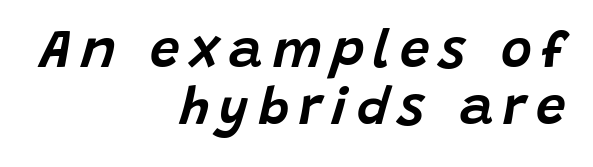
{"italic": "yes", "lean": "right", "slant_degrees": 15, "width": "normal", "stroke_contrast": "low", "x_height": "large", "monospaced": "no", "underline": "no", "align": "right", "line_spacing": "tight", "line_spacing_ratio": 1.07, "glyph_px": 53}
